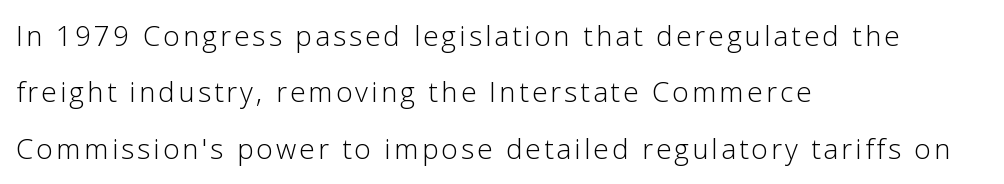
{"serif": "no", "italic": "no", "bold": "no", "weight": "light", "width": "normal", "stroke_contrast": "low", "x_height": "medium", "monospaced": "no", "underline": "no", "align": "left", "line_spacing": "loose", "line_spacing_ratio": 2.01, "glyph_px": 28}
